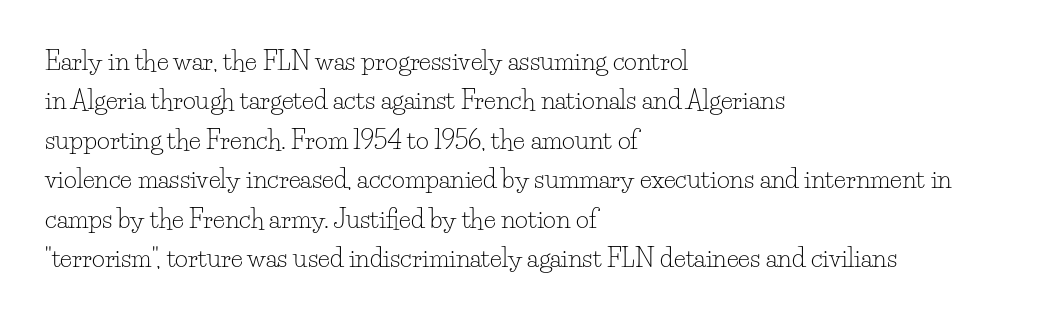
This block has exactly the height ordinary leading produces. Heft: none added — not bold. The face used here is rendered with its standard letterfit. Horizontally, the lines are justified to the leading edge only.
